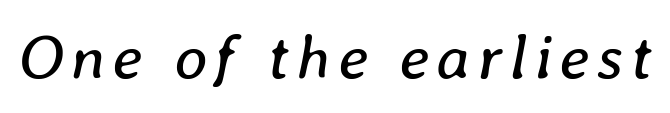
The image shows 64 px regular-weight type, italic (leaning right); set not underlined; low stroke contrast and a medium x-height.
